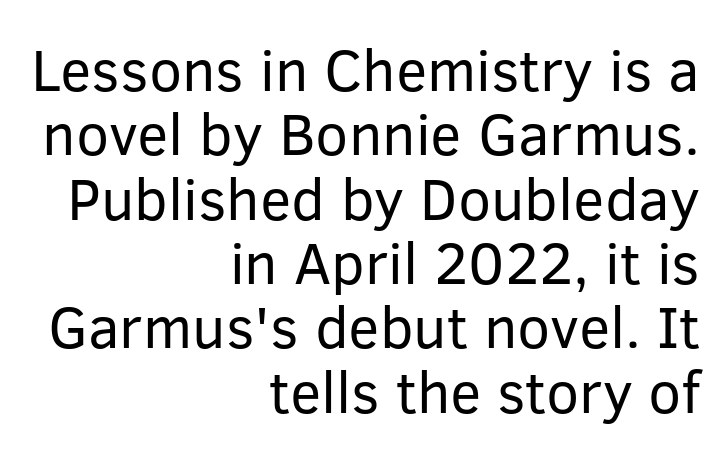
Q: Is the text bold? A: No.
Q: Is the text italic (slanted)? A: No, it is upright.
Q: Is the typeface a serif or a sans-serif typeface? A: Sans-serif.
Q: Is the text underlined? A: No.
Q: How is the paragraph aligned? A: Right-aligned.
Q: Is the spacing between letters normal or unusually wide? A: Normal.
Q: Is the spacing between lines tight, normal or loose? A: Tight.
Q: Width (condensed, normal, or wide)? A: Normal.
Q: Stroke contrast? A: Low.
Q: x-height? A: Medium.
Q: Monospaced? A: No.
